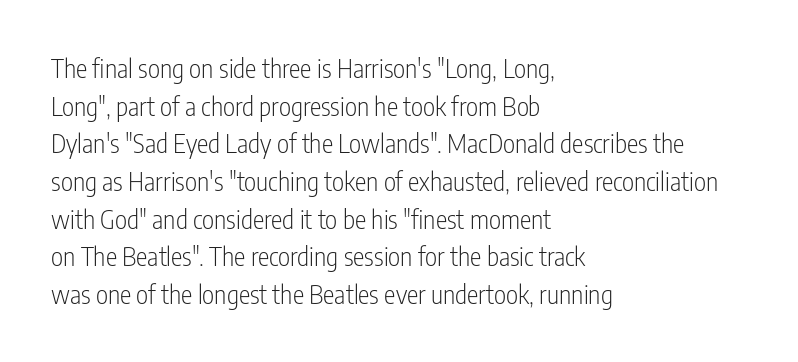
Q: Is the text bold? A: No.
Q: Is the text italic (slanted)? A: No, it is upright.
Q: Is the text underlined? A: No.
Q: How is the paragraph aligned? A: Left-aligned.
Q: Is the spacing between letters normal or unusually wide? A: Normal.
Q: Is the spacing between lines tight, normal or loose? A: Normal.
